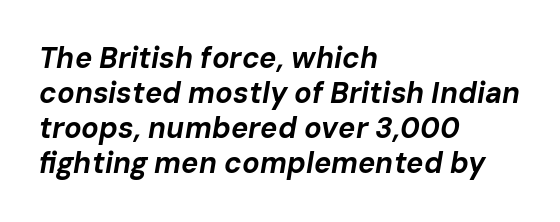
The image shows 29 px bold type, italic (leaning right); set left-aligned, line spacing 1.21x, normal letter spacing, not underlined; low stroke contrast and a medium x-height.
